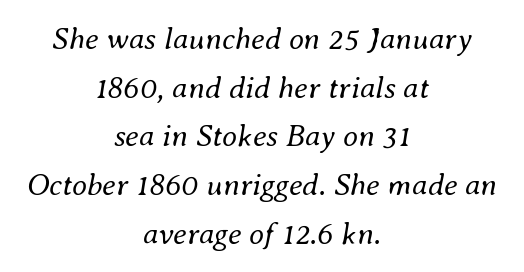
The image shows 31 px regular-weight type, italic (leaning right); set centered, normal line spacing (1.57x), normal letter spacing, not underlined; medium stroke contrast and a small x-height.
